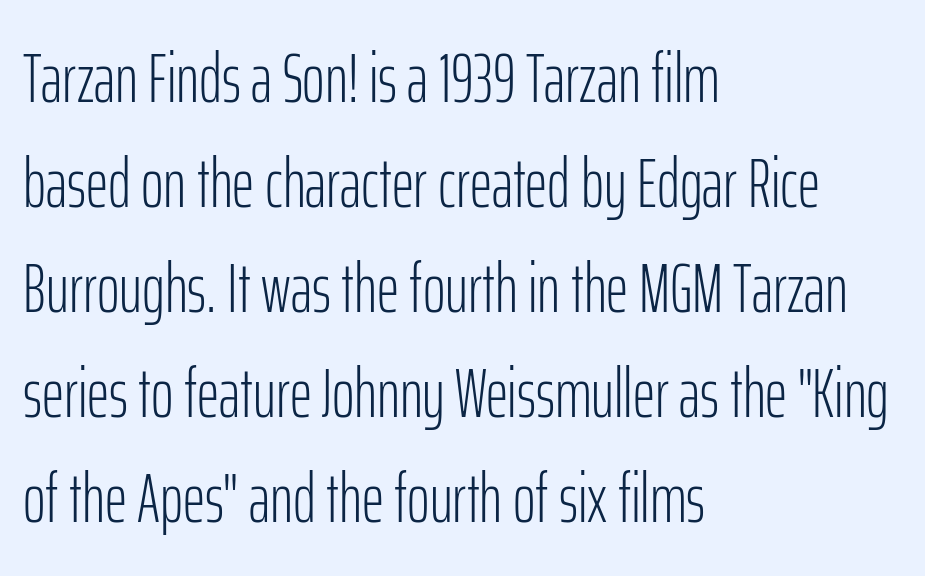
Serifs: no, the terminals of the letterforms are clean. Plain, unruled lines of type. In CSS terms this would be text-align: left. No chunkiness to these letters — they're not bold.
